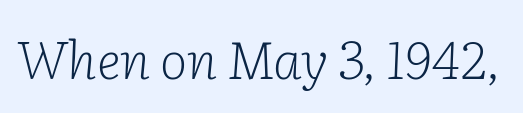
Q: Is the text bold? A: No.
Q: Is the text italic (slanted)? A: Yes, it leans right by about 2 degrees.
Q: Is the typeface a serif or a sans-serif typeface? A: Serif.
Q: Is the text underlined? A: No.
Q: Is the spacing between letters normal or unusually wide? A: Normal.
Q: Width (condensed, normal, or wide)? A: Normal.
Q: Stroke contrast? A: Low.
Q: x-height? A: Medium.
Q: Monospaced? A: No.
